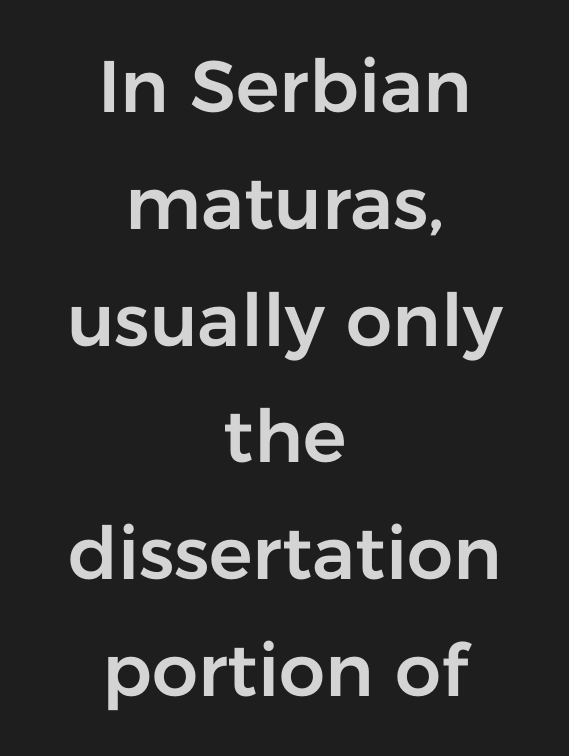
The image shows 73 px sans-serif type, upright; set centered, normal line spacing (1.6x), normal letter spacing, not underlined; low stroke contrast and a medium x-height.
